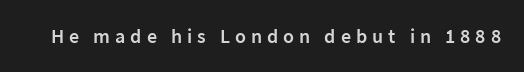
The letters are semibold — heavier than regular but short of a full bold. Inter-character spacing is expanded well beyond the font's built-in metrics. Italic: no, the glyphs are upright roman. The baseline area is clear.
